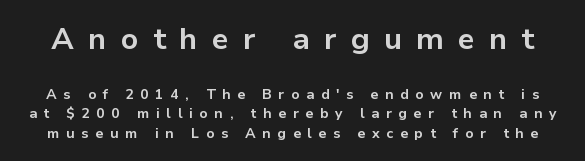
Each new line begins a customary step beneath the previous one. Classification — sans serif. The specimen reads as upright at a glance. Size hierarchy here favors the leading block over the trailing one. Descenders are the only things crossing below the line.
